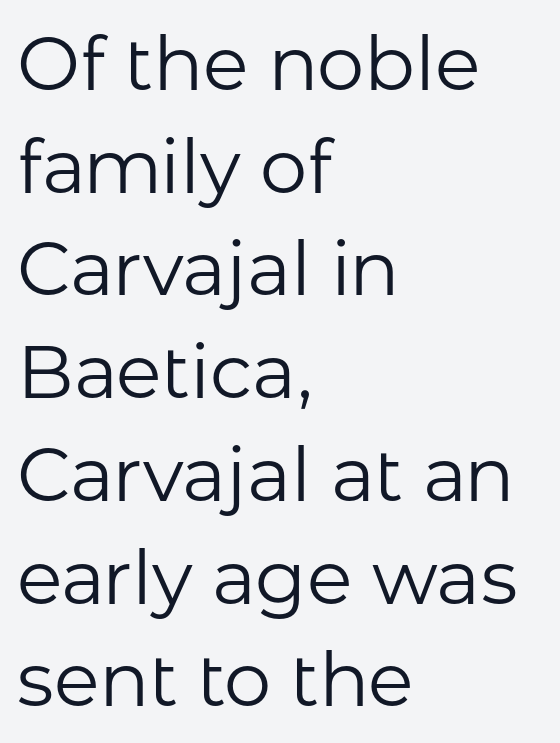
The image shows 75 px regular-weight sans-serif type, upright; set left-aligned, normal line spacing (1.37x), normal letter spacing, not underlined; low stroke contrast and a medium x-height.
